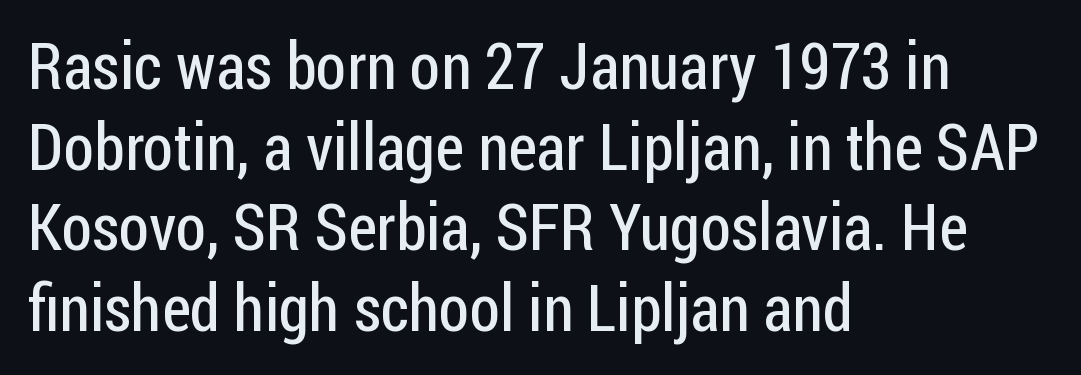
The image shows 65 px regular-weight, condensed sans-serif type, upright; set left-aligned, line spacing 1.24x, normal letter spacing, not underlined; low stroke contrast and a medium x-height.
